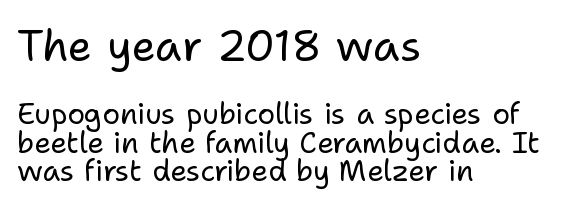
Q: Is the text bold? A: No.
Q: Is the text italic (slanted)? A: No, it is upright.
Q: Is the typeface a serif or a sans-serif typeface? A: Sans-serif.
Q: Is the text underlined? A: No.
Q: How is the paragraph aligned? A: Left-aligned.
Q: Is the spacing between letters normal or unusually wide? A: Normal.
Q: Is the spacing between lines tight, normal or loose? A: Tight.
Q: Which block of text is set in a larger size, the first (top) or the second (bottom)? A: The first (top) one.
Q: Width (condensed, normal, or wide)? A: Normal.
Q: Stroke contrast? A: Low.
Q: x-height? A: Medium.
Q: Monospaced? A: No.
